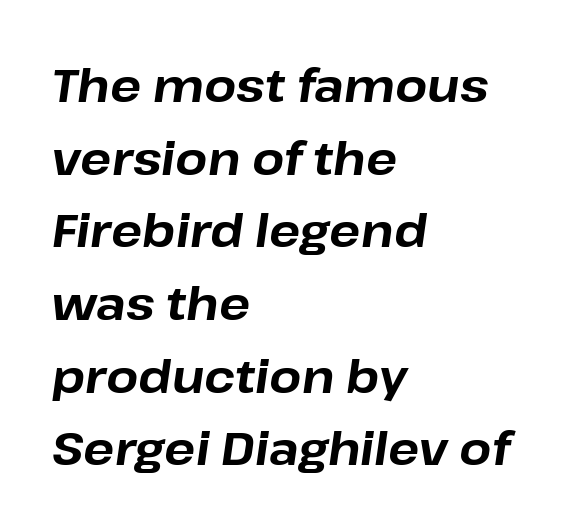
Q: Is the text bold? A: Yes.
Q: Is the text italic (slanted)? A: Yes, it leans right by about 8 degrees.
Q: Is the text underlined? A: No.
Q: How is the paragraph aligned? A: Left-aligned.
Q: Is the spacing between letters normal or unusually wide? A: Normal.
Q: Is the spacing between lines tight, normal or loose? A: Normal.
Q: Width (condensed, normal, or wide)? A: Normal.
Q: Stroke contrast? A: Low.
Q: x-height? A: Medium.
Q: Monospaced? A: No.
